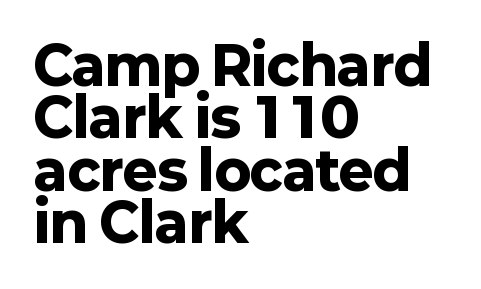
Q: Is the text bold? A: Yes.
Q: Is the text italic (slanted)? A: No, it is upright.
Q: Is the typeface a serif or a sans-serif typeface? A: Sans-serif.
Q: Is the text underlined? A: No.
Q: How is the paragraph aligned? A: Left-aligned.
Q: Is the spacing between letters normal or unusually wide? A: Normal.
Q: Is the spacing between lines tight, normal or loose? A: Tight.
Q: Width (condensed, normal, or wide)? A: Normal.
Q: Stroke contrast? A: Low.
Q: x-height? A: Medium.
Q: Monospaced? A: No.
